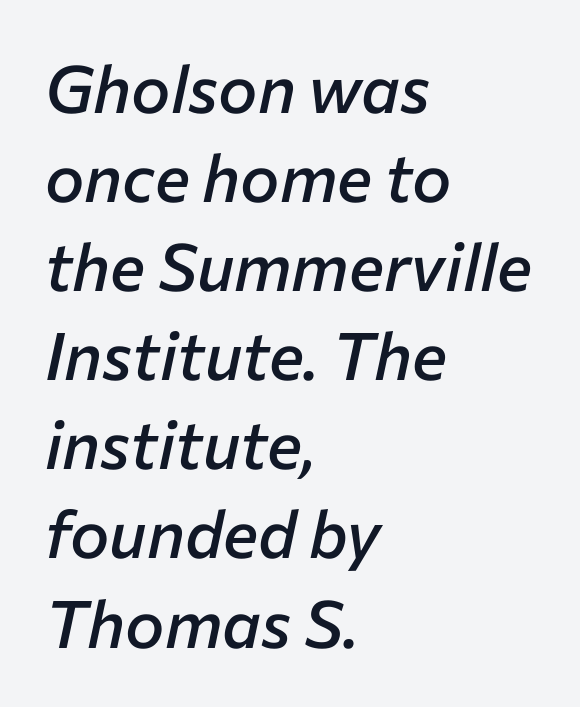
Q: Is the text bold? A: Semi-bold.
Q: Is the text italic (slanted)? A: Yes, it leans right by about 12 degrees.
Q: Is the text underlined? A: No.
Q: How is the paragraph aligned? A: Left-aligned.
Q: Is the spacing between letters normal or unusually wide? A: Normal.
Q: Is the spacing between lines tight, normal or loose? A: Normal.
Q: Width (condensed, normal, or wide)? A: Normal.
Q: Stroke contrast? A: Low.
Q: x-height? A: Medium.
Q: Monospaced? A: No.
